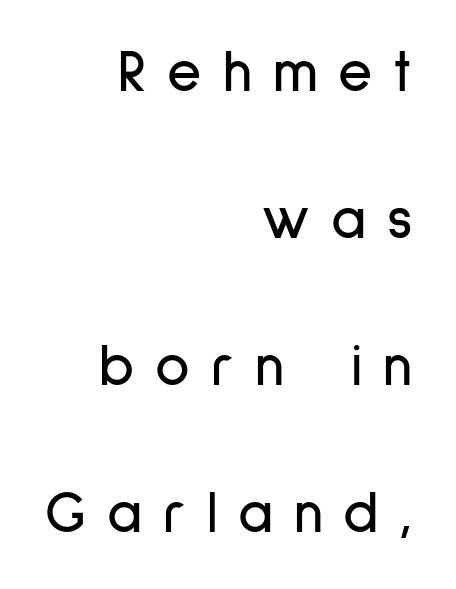
Q: Is the text italic (slanted)? A: No, it is upright.
Q: Is the typeface a serif or a sans-serif typeface? A: Sans-serif.
Q: Is the text underlined? A: No.
Q: How is the paragraph aligned? A: Right-aligned.
Q: Is the spacing between letters normal or unusually wide? A: Unusually wide.
Q: Is the spacing between lines tight, normal or loose? A: Loose.
Q: Width (condensed, normal, or wide)? A: Condensed.
Q: Stroke contrast? A: Low.
Q: x-height? A: Medium.
Q: Monospaced? A: No.
